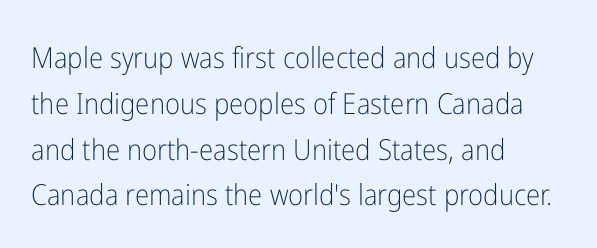
Q: Is the text bold? A: No.
Q: Is the text italic (slanted)? A: No, it is upright.
Q: Is the typeface a serif or a sans-serif typeface? A: Sans-serif.
Q: Is the text underlined? A: No.
Q: How is the paragraph aligned? A: Left-aligned.
Q: Is the spacing between letters normal or unusually wide? A: Normal.
Q: Is the spacing between lines tight, normal or loose? A: Normal.
Q: Width (condensed, normal, or wide)? A: Condensed.
Q: Stroke contrast? A: Low.
Q: x-height? A: Medium.
Q: Monospaced? A: No.
